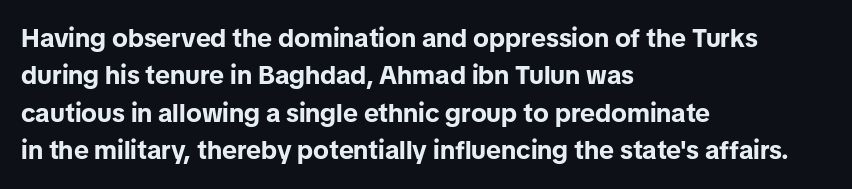
Q: Is the text bold? A: Yes.
Q: Is the text italic (slanted)? A: No, it is upright.
Q: Is the text underlined? A: No.
Q: How is the paragraph aligned? A: Left-aligned.
Q: Is the spacing between letters normal or unusually wide? A: Normal.
Q: Is the spacing between lines tight, normal or loose? A: Normal.
